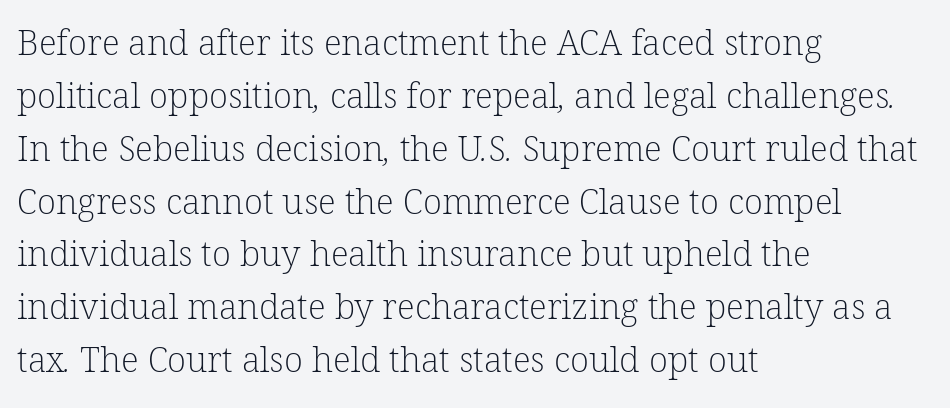
The passage shown is typed in a proportional face where columns would drift. The letterforms sit at book weight or below. Is there much room between lines? A standard amount, neither cramped nor airy. Any mark beneath the type? The region is blank. Observe the ordinary spacing: letters are neighbours, not strangers. If you drew a ruler down the left edge, every line would touch it.
